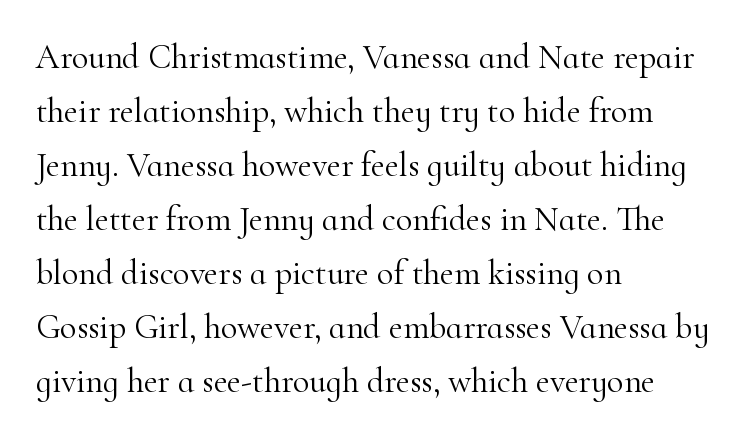
Q: Is the text bold? A: No.
Q: Is the text italic (slanted)? A: No, it is upright.
Q: Is the typeface a serif or a sans-serif typeface? A: Serif.
Q: Is the text underlined? A: No.
Q: How is the paragraph aligned? A: Left-aligned.
Q: Is the spacing between letters normal or unusually wide? A: Normal.
Q: Is the spacing between lines tight, normal or loose? A: Normal.
Q: Width (condensed, normal, or wide)? A: Normal.
Q: Stroke contrast? A: High.
Q: x-height? A: Small.
Q: Monospaced? A: No.
